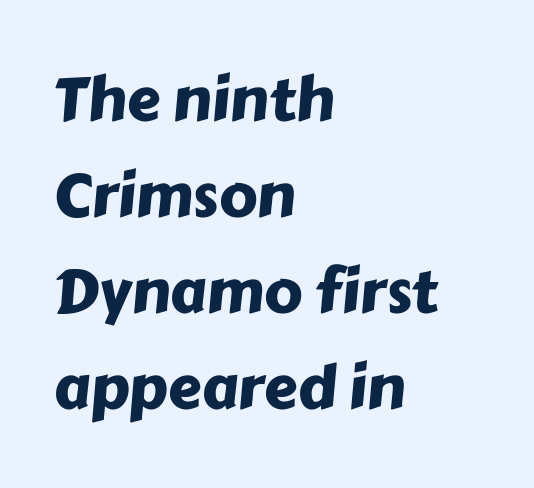
The image shows 60 px sans-serif type; set left-aligned, normal line spacing (1.6x), normal letter spacing, not underlined; low stroke contrast and a medium x-height.
